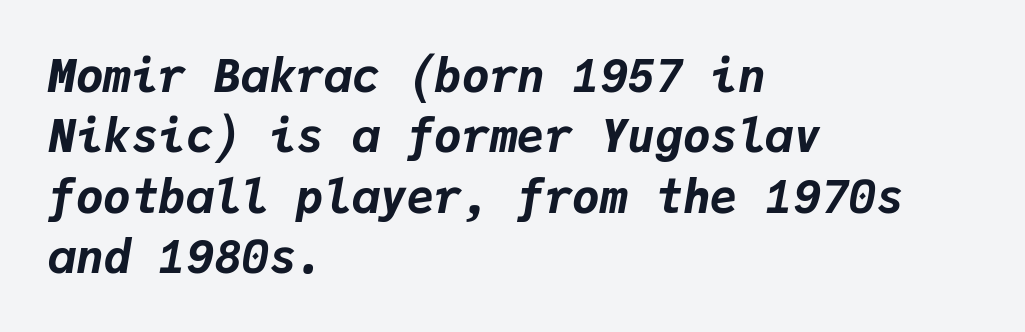
{"italic": "yes", "lean": "right", "slant_degrees": 9, "bold": "yes", "weight": "bold", "width": "normal", "stroke_contrast": "low", "x_height": "medium", "monospaced": "yes", "underline": "no", "align": "left", "line_spacing": "normal", "line_spacing_ratio": 1.31, "letter_spacing": "normal", "letter_spacing_em": 0.0, "glyph_px": 46}
